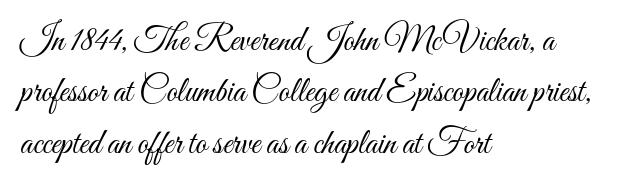
{"bold": "no", "weight": "light", "width": "condensed", "stroke_contrast": "medium", "x_height": "small", "monospaced": "no", "underline": "no", "align": "left", "line_spacing": "normal", "line_spacing_ratio": 1.47, "letter_spacing": "normal", "letter_spacing_em": 0.0, "glyph_px": 35}
